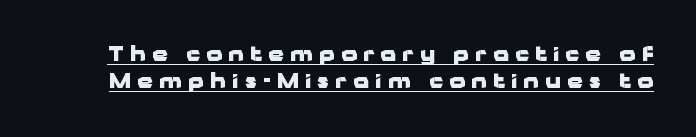
Q: Is the text bold? A: Yes.
Q: Is the text italic (slanted)? A: No, it is upright.
Q: Is the text underlined? A: Yes.
Q: Is the spacing between letters normal or unusually wide? A: Unusually wide.
Q: Is the spacing between lines tight, normal or loose? A: Normal.
